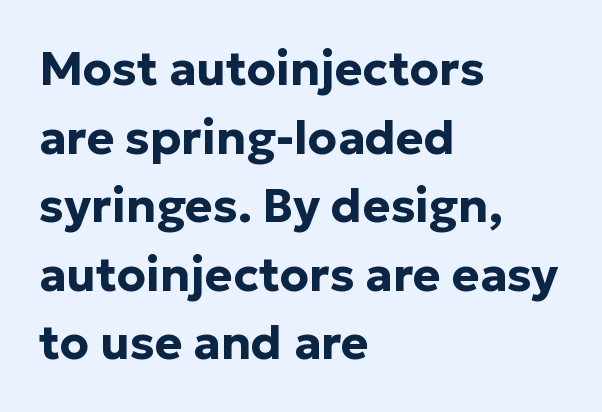
The image shows 47 px bold sans-serif type, upright; set left-aligned, normal line spacing (1.46x), normal letter spacing, not underlined; low stroke contrast and a medium x-height.
